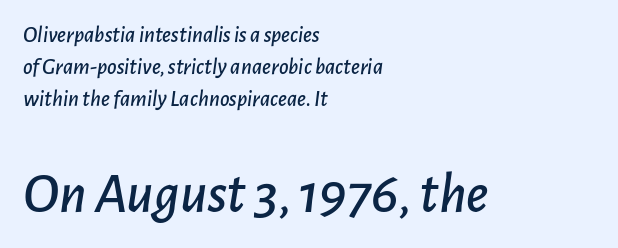
Check the space under the baseline: it is left empty. Successive baselines arrive at the customary interval. Horizontally, the lines are justified to the leading edge only. Letter spacing: default. This sample has the flowing, uneven cadence of proportional lettering.
